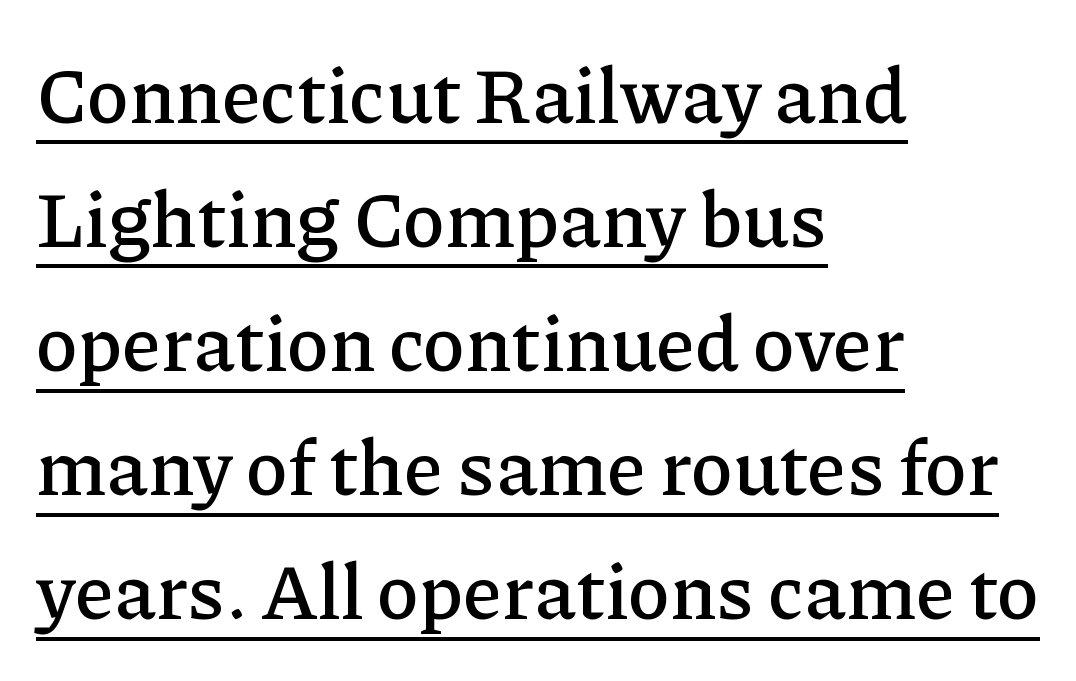
This sample has the flowing, uneven cadence of proportional lettering. Italic? Not at all — the glyphs are vertical. Underlining? Definitely there. Does the type have serifs? Yes, each stem ends in a small foot. The tracking reads as untouched default to a designer's eye.
